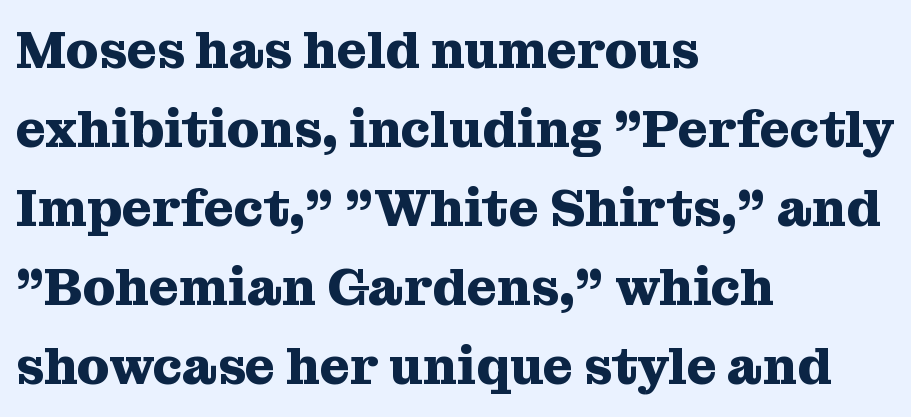
Q: Is the text bold? A: Yes.
Q: Is the text italic (slanted)? A: No, it is upright.
Q: Is the typeface a serif or a sans-serif typeface? A: Serif.
Q: Is the text underlined? A: No.
Q: How is the paragraph aligned? A: Left-aligned.
Q: Is the spacing between letters normal or unusually wide? A: Normal.
Q: Is the spacing between lines tight, normal or loose? A: Normal.
Q: Width (condensed, normal, or wide)? A: Normal.
Q: Stroke contrast? A: Medium.
Q: x-height? A: Medium.
Q: Monospaced? A: No.
